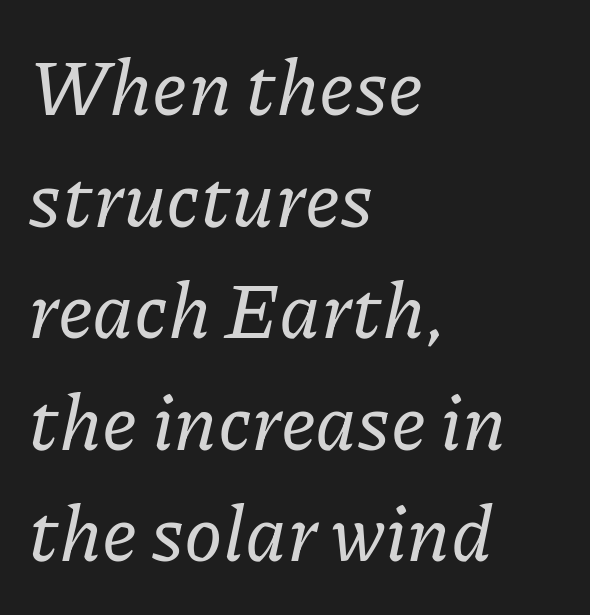
The image shows 78 px serif type, italic (leaning right); set left-aligned, normal line spacing (1.43x), normal letter spacing, not underlined; low stroke contrast and a medium x-height.
